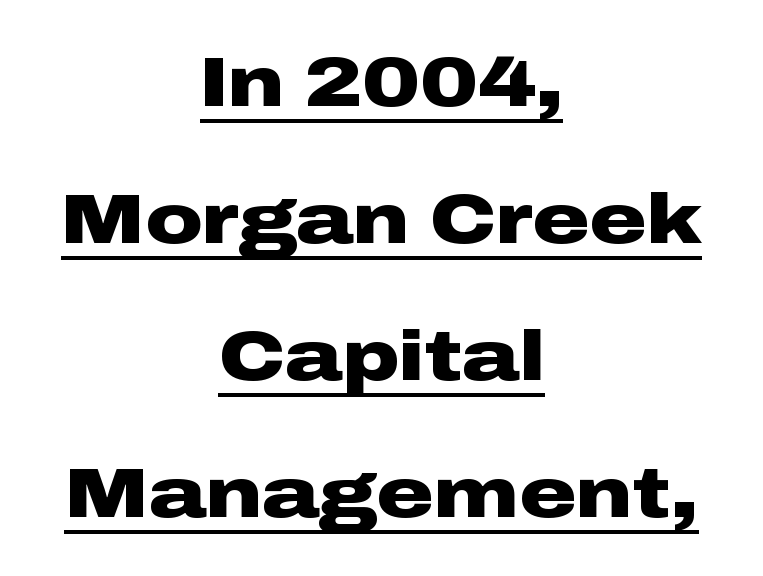
Q: Is the text bold? A: Yes.
Q: Is the text italic (slanted)? A: No, it is upright.
Q: Is the typeface a serif or a sans-serif typeface? A: Sans-serif.
Q: Is the text underlined? A: Yes.
Q: How is the paragraph aligned? A: Centered.
Q: Is the spacing between letters normal or unusually wide? A: Normal.
Q: Is the spacing between lines tight, normal or loose? A: Loose.
Q: Width (condensed, normal, or wide)? A: Wide.
Q: Stroke contrast? A: Low.
Q: x-height? A: Medium.
Q: Monospaced? A: No.
